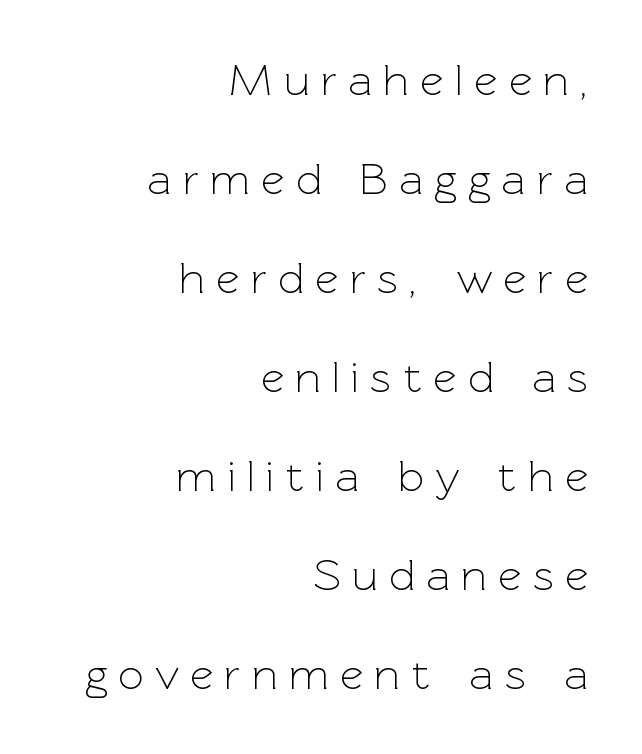
{"serif": "no", "italic": "no", "bold": "no", "weight": "light", "width": "normal", "x_height": "medium", "monospaced": "no", "underline": "no", "align": "right", "line_spacing": "loose", "line_spacing_ratio": 2.2, "letter_spacing": "wide", "letter_spacing_em": 0.25, "glyph_px": 45}
